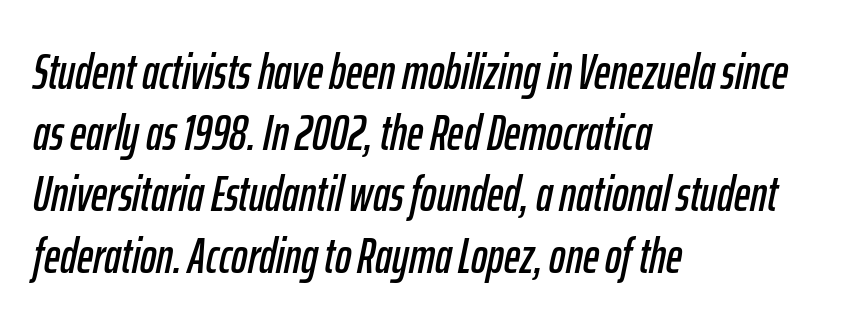
{"italic": "yes", "lean": "right", "slant_degrees": 12, "width": "condensed", "stroke_contrast": "low", "x_height": "medium", "monospaced": "no", "underline": "no", "align": "left", "line_spacing": "normal", "line_spacing_ratio": 1.25, "letter_spacing": "normal", "letter_spacing_em": 0.0, "glyph_px": 49}
